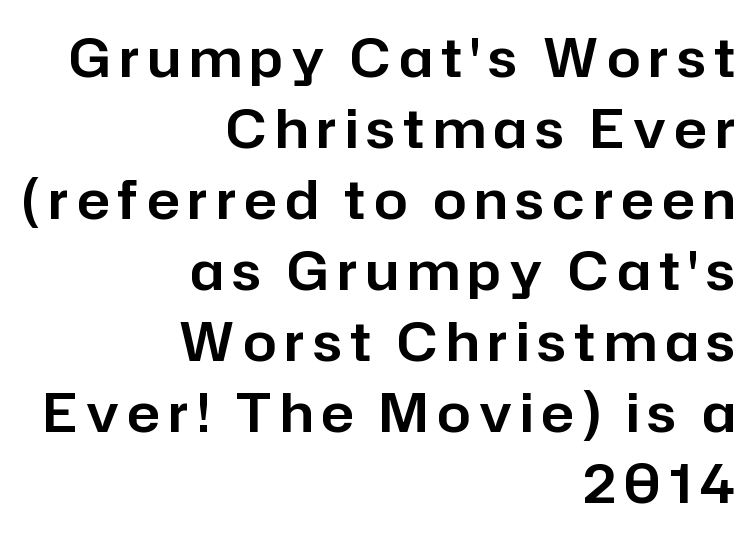
Q: Is the text italic (slanted)? A: No, it is upright.
Q: Is the typeface a serif or a sans-serif typeface? A: Sans-serif.
Q: Is the text underlined? A: No.
Q: How is the paragraph aligned? A: Right-aligned.
Q: Is the spacing between lines tight, normal or loose? A: Normal.
Q: Width (condensed, normal, or wide)? A: Normal.
Q: Stroke contrast? A: Low.
Q: x-height? A: Medium.
Q: Monospaced? A: No.
